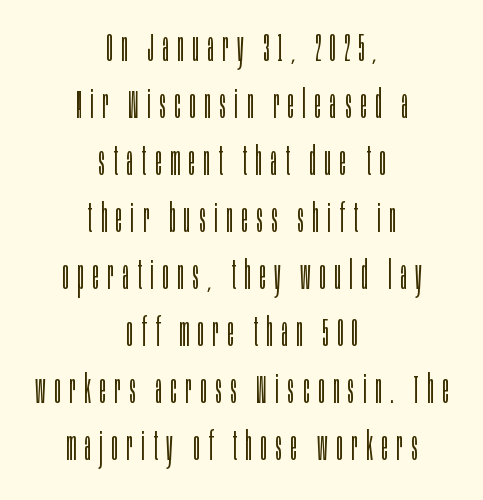
The image shows 39 px light, condensed sans-serif type, upright; set centered, normal line spacing (1.46x), unusually wide letter spacing (+0.22 em), not underlined; low stroke contrast and a large x-height.
